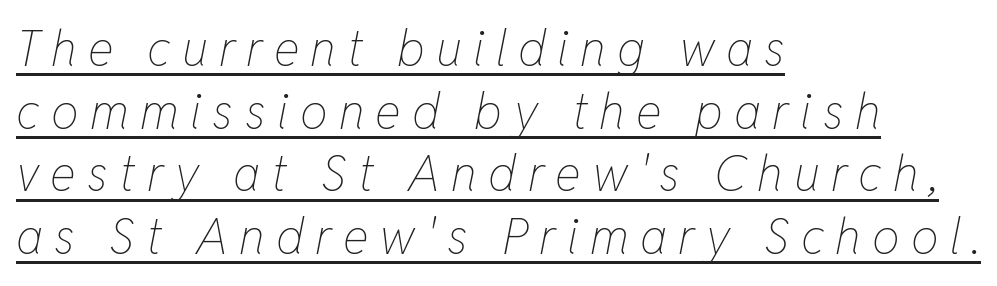
Looks like regular typesetting: each glyph gets only the width it needs. Substantial extra tracking has been applied to these lines. Designer's note — italics engaged. The typesetter has applied underlining to the passage shown.
